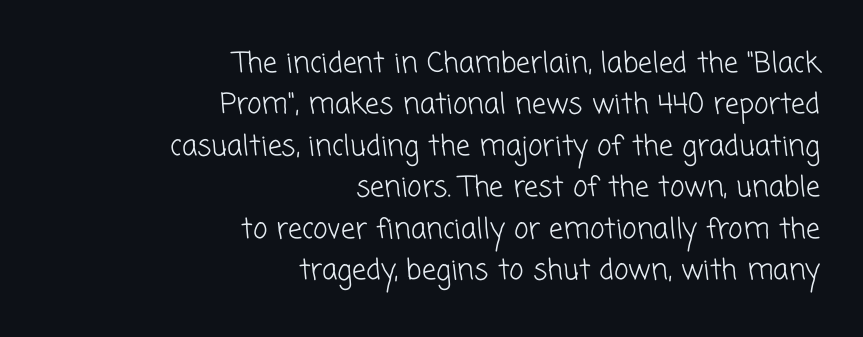
The letters advance in unequal steps, a hallmark of proportional type. The glyphs are unaccompanied by any horizontal stroke below them. Leading matches the norm, producing a regular column. Each stroke keeps to a modest, everyday thickness or less. The setting favours the right margin, as signatures and pull-quotes sometimes do. What stands out about the letter spacing? Nothing — it is the standard amount.
